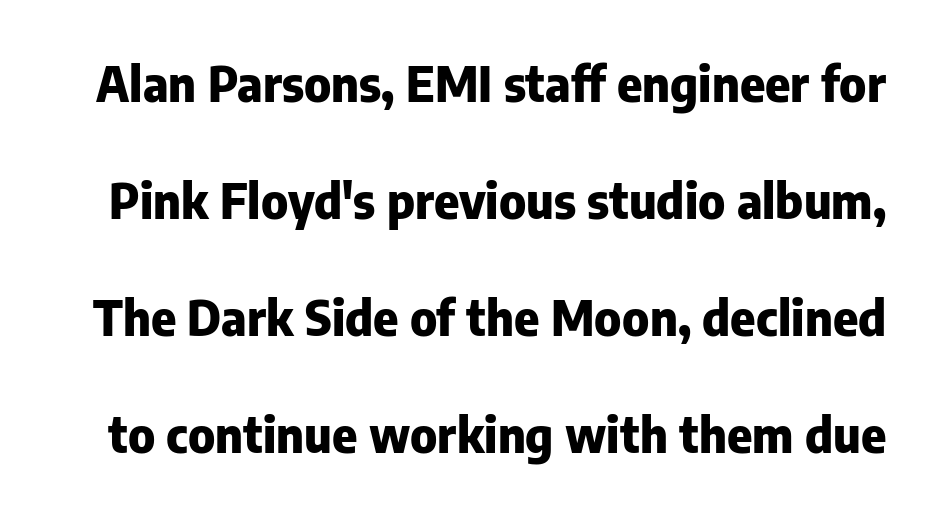
{"serif": "no", "italic": "no", "bold": "yes", "weight": "heavy", "width": "normal", "stroke_contrast": "low", "x_height": "medium", "monospaced": "no", "underline": "no", "line_spacing": "loose", "line_spacing_ratio": 2.44, "letter_spacing": "normal", "letter_spacing_em": 0.0, "glyph_px": 48}
